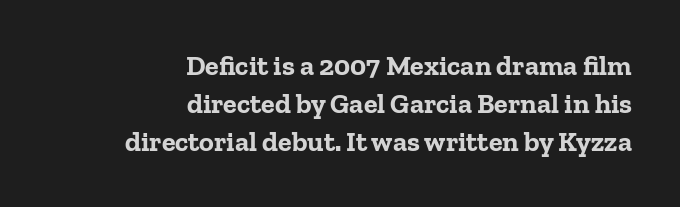
One glance says typical: line gaps are just what's usual. The type sits square on the baseline with zero lean. Line endings align vertically; line beginnings do not. I'd call this a serif setting — the letters wear small feet. Each letter keeps its own natural width here, so spacing adapts to shape.
